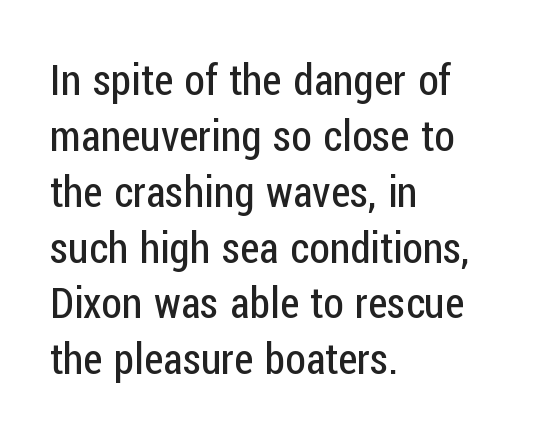
Q: Is the text bold? A: No.
Q: Is the text italic (slanted)? A: No, it is upright.
Q: Is the typeface a serif or a sans-serif typeface? A: Sans-serif.
Q: Is the text underlined? A: No.
Q: How is the paragraph aligned? A: Left-aligned.
Q: Is the spacing between letters normal or unusually wide? A: Normal.
Q: Is the spacing between lines tight, normal or loose? A: Normal.
Q: Width (condensed, normal, or wide)? A: Condensed.
Q: Stroke contrast? A: Low.
Q: x-height? A: Medium.
Q: Monospaced? A: No.
